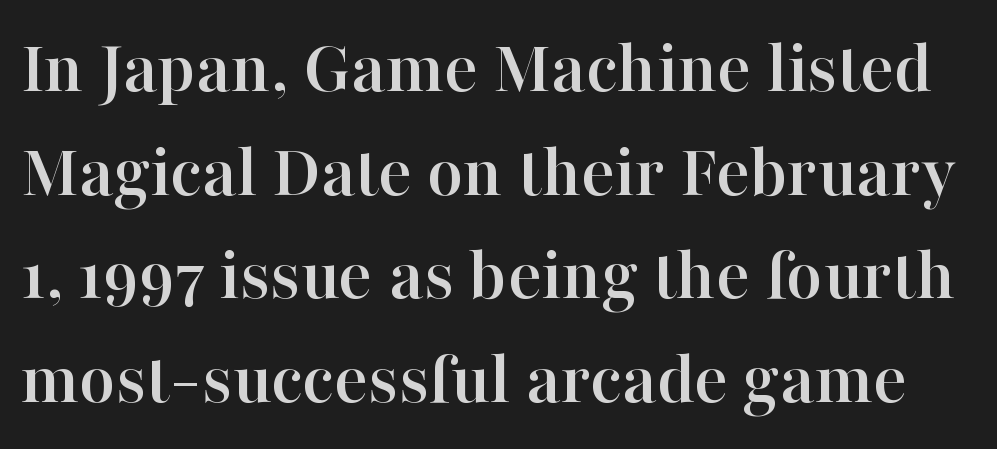
Descenders are the only things crossing below the line. A typesetter would call this proportional, since set widths differ per character. Quick note: not italic, upright. What stands out about the letter spacing? Nothing — it is the standard amount. Note: serifs present on the glyphs. Vertically, the passage feels balanced, rows spaced as you'd expect.
